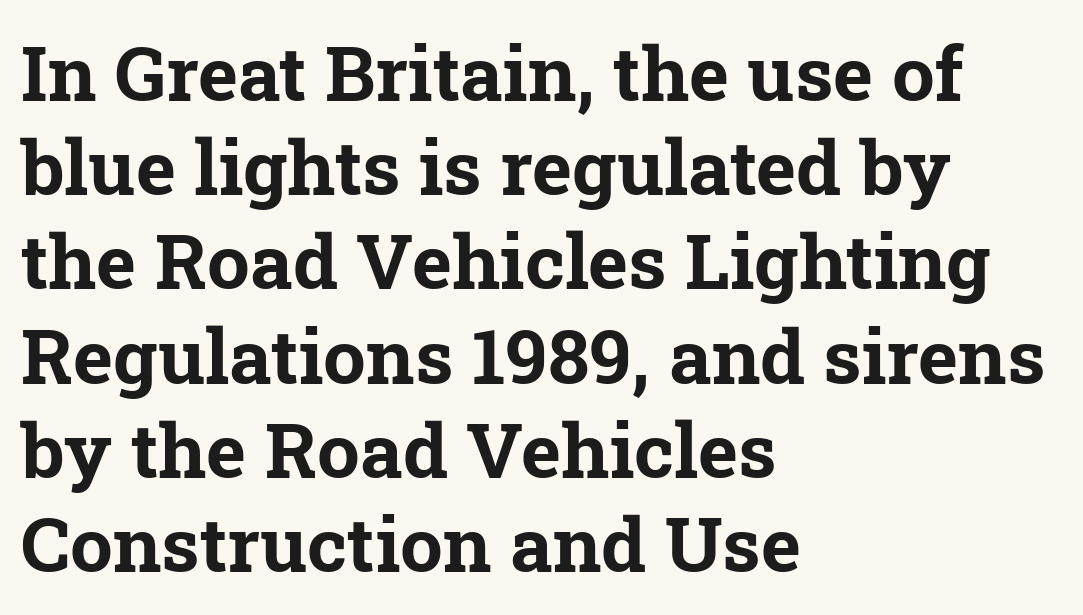
The image shows 76 px bold serif type; set left-aligned, line spacing 1.24x, normal letter spacing, not underlined; low stroke contrast and a medium x-height.
